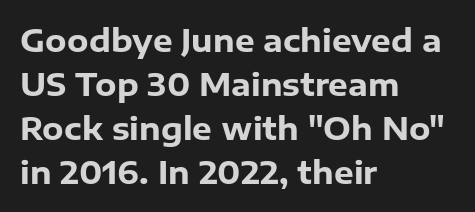
{"serif": "no", "italic": "no", "bold": "yes", "weight": "heavy", "width": "normal", "stroke_contrast": "low", "x_height": "medium", "monospaced": "no", "underline": "no", "align": "left", "line_spacing": "normal", "line_spacing_ratio": 1.42, "letter_spacing": "normal", "letter_spacing_em": 0.0, "glyph_px": 31}
